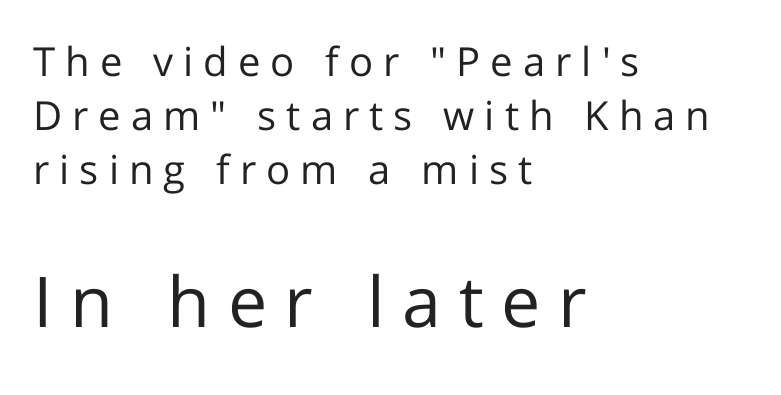
In terms of leading, this rendering sits right in the middle. Font category for this specimen: sans-serif. Each letter keeps its own natural width here, so spacing adapts to shape. Just letters on the line, the space beneath them empty. The emphasis by scale lands on block number two, below.
